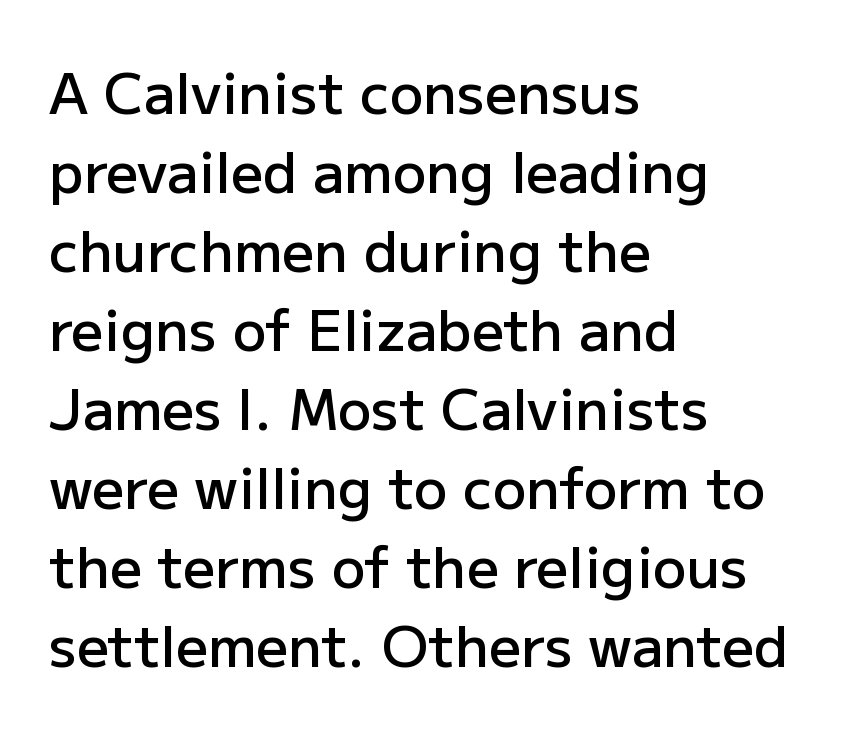
Caption: multi-line text, flush left, ragged right. When letters stand straight like this, we call the style roman or upright. Compared with typical body copy, the letter spacing here is the same. The rendering uses a moderate line-height, typical for paragraphs. Proportional: the letters do not fall into vertical columns.
